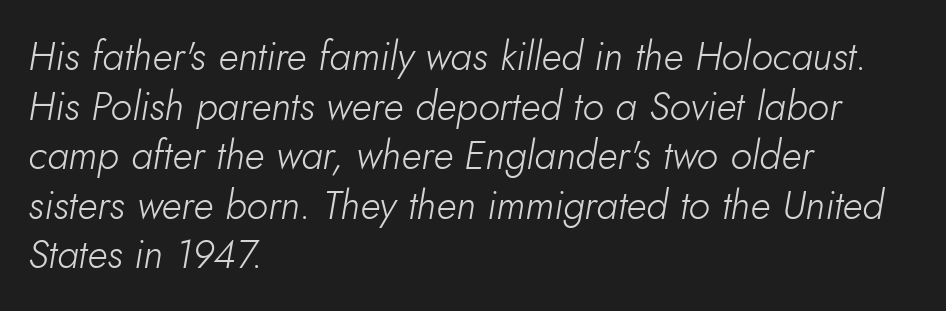
A light-to-regular cut is what we see here. These lines were composed using italics. Typeset ragged right — the left edge is the straight one. You could not count columns in this text — the font is proportionally spaced.
